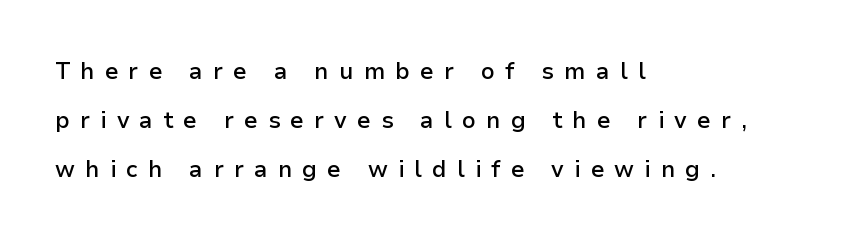
{"italic": "no", "bold": "semi", "underline": "no", "align": "left", "line_spacing": "loose", "line_spacing_ratio": 2.12, "letter_spacing": "wide", "letter_spacing_em": 0.44, "glyph_px": 23}
